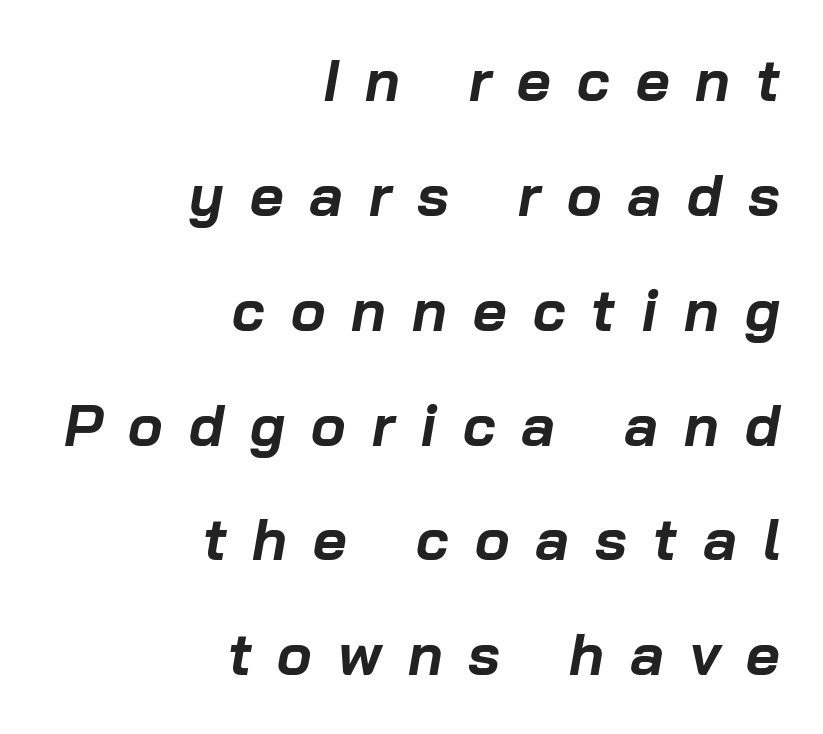
{"italic": "yes", "lean": "right", "slant_degrees": 10, "bold": "yes", "weight": "bold", "width": "normal", "stroke_contrast": "low", "x_height": "medium", "monospaced": "no", "underline": "no", "align": "right", "line_spacing": "loose", "line_spacing_ratio": 1.98, "letter_spacing": "wide", "letter_spacing_em": 0.45, "glyph_px": 58}
